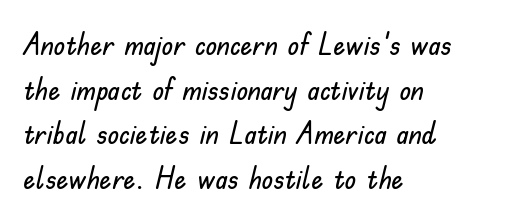
The image shows 30 px sans-serif type; set left-aligned, normal line spacing (1.49x), normal letter spacing, not underlined; low stroke contrast and a small x-height.
